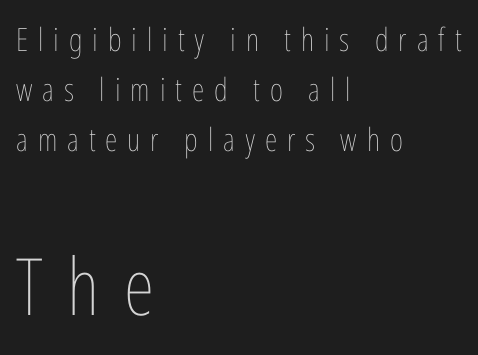
{"italic": "no", "bold": "no", "weight": "thin", "width": "condensed", "stroke_contrast": "low", "x_height": "medium", "monospaced": "no", "underline": "no", "align": "left", "line_spacing": "normal", "line_spacing_ratio": 1.57, "letter_spacing": "wide", "letter_spacing_em": 0.31, "larger_block": "second", "size_ratio": 2.47, "glyph_px": 79}
